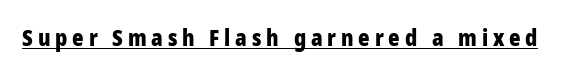
{"italic": "no", "bold": "yes", "underline": "yes", "letter_spacing": "wide", "letter_spacing_em": 0.22, "glyph_px": 22}
